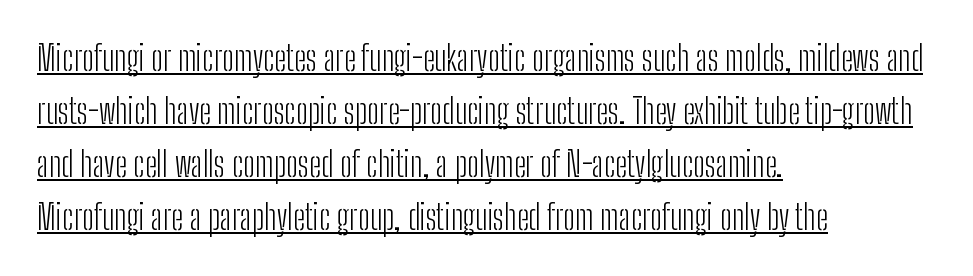
Q: Is the text bold? A: No.
Q: Is the text italic (slanted)? A: No, it is upright.
Q: Is the typeface a serif or a sans-serif typeface? A: Sans-serif.
Q: Is the text underlined? A: Yes.
Q: How is the paragraph aligned? A: Left-aligned.
Q: Is the spacing between letters normal or unusually wide? A: Normal.
Q: Is the spacing between lines tight, normal or loose? A: Normal.
Q: Width (condensed, normal, or wide)? A: Condensed.
Q: Stroke contrast? A: Low.
Q: x-height? A: Medium.
Q: Monospaced? A: No.
